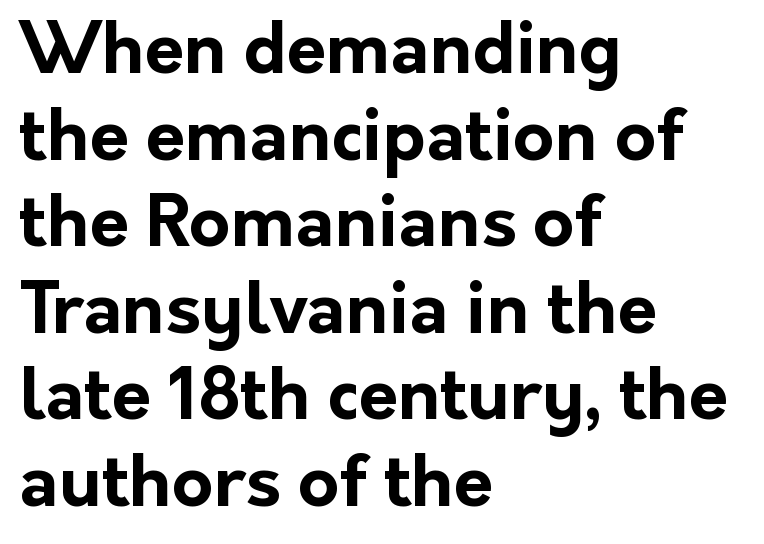
Q: Is the text bold? A: Yes.
Q: Is the text italic (slanted)? A: No, it is upright.
Q: Is the typeface a serif or a sans-serif typeface? A: Sans-serif.
Q: Is the text underlined? A: No.
Q: How is the paragraph aligned? A: Left-aligned.
Q: Is the spacing between letters normal or unusually wide? A: Normal.
Q: Width (condensed, normal, or wide)? A: Normal.
Q: Stroke contrast? A: Low.
Q: x-height? A: Medium.
Q: Monospaced? A: No.
